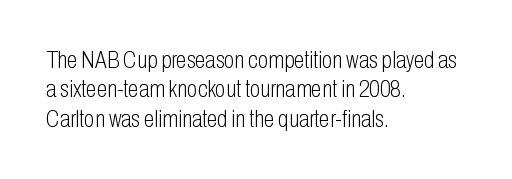
Q: Is the text bold? A: No.
Q: Is the text italic (slanted)? A: No, it is upright.
Q: Is the text underlined? A: No.
Q: How is the paragraph aligned? A: Left-aligned.
Q: Is the spacing between letters normal or unusually wide? A: Normal.
